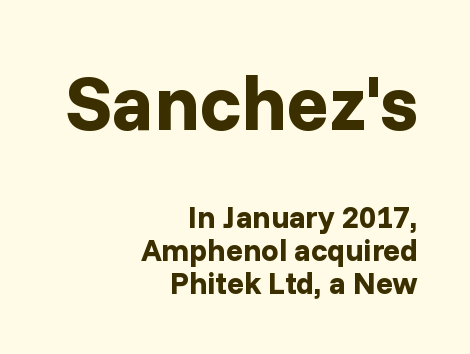
{"serif": "no", "italic": "no", "bold": "yes", "weight": "bold", "width": "normal", "stroke_contrast": "low", "x_height": "medium", "monospaced": "no", "underline": "no", "align": "right", "line_spacing": "tight", "line_spacing_ratio": 1.06, "letter_spacing": "normal", "letter_spacing_em": 0.0, "larger_block": "first", "size_ratio": 2.52, "glyph_px": 78}
